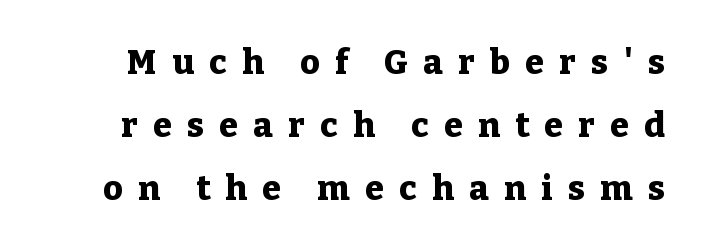
{"serif": "yes", "italic": "no", "bold": "yes", "weight": "heavy", "width": "normal", "stroke_contrast": "low", "x_height": "medium", "monospaced": "no", "underline": "no", "line_spacing_ratio": 1.85, "letter_spacing": "wide", "letter_spacing_em": 0.45, "glyph_px": 34}
